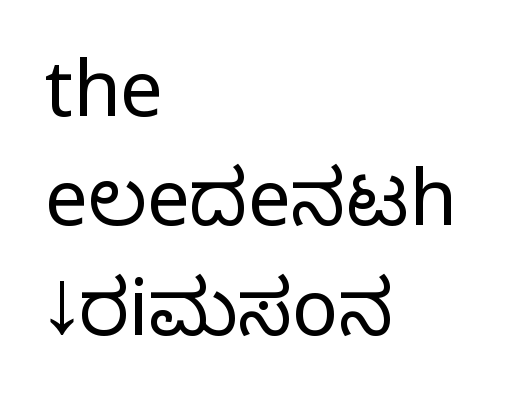
Q: Is the text italic (slanted)? A: No, it is upright.
Q: Is the typeface a serif or a sans-serif typeface? A: Sans-serif.
Q: Is the text underlined? A: No.
Q: How is the paragraph aligned? A: Left-aligned.
Q: Is the spacing between letters normal or unusually wide? A: Normal.
Q: Is the spacing between lines tight, normal or loose? A: Normal.
Q: Width (condensed, normal, or wide)? A: Condensed.
Q: Stroke contrast? A: Medium.
Q: Monospaced? A: No.
